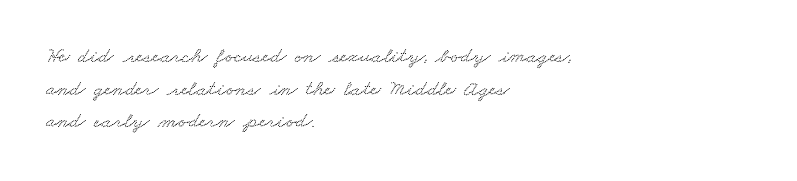
{"underline": "no", "align": "left", "line_spacing": "normal", "line_spacing_ratio": 1.48, "letter_spacing": "normal", "letter_spacing_em": 0.0, "glyph_px": 22}
